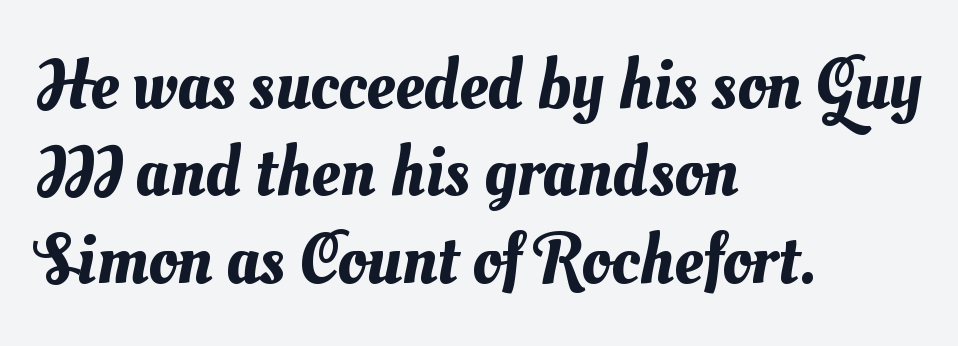
In terms of letterspacing, this is plain default setting. The string is rendered with underlining switched off. These lines are rendered in a variable-pitch font. The paragraph shown leans on its left margin.
